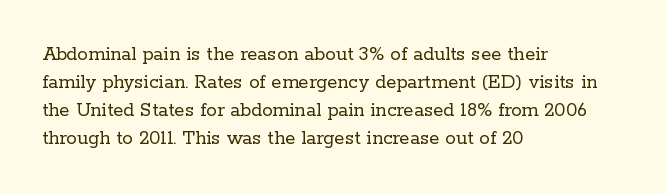
Q: Is the text bold? A: No.
Q: Is the text italic (slanted)? A: No, it is upright.
Q: Is the text underlined? A: No.
Q: How is the paragraph aligned? A: Left-aligned.
Q: Is the spacing between letters normal or unusually wide? A: Normal.
Q: Is the spacing between lines tight, normal or loose? A: Normal.
